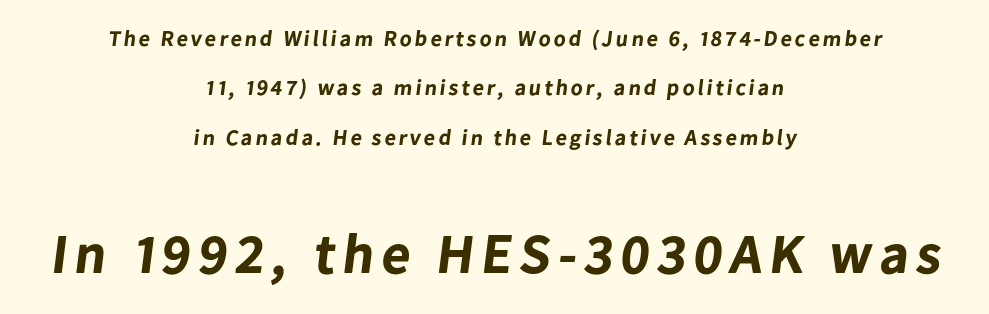
{"serif": "no", "bold": "yes", "weight": "bold", "width": "normal", "stroke_contrast": "low", "x_height": "medium", "monospaced": "no", "underline": "no", "align": "center", "line_spacing": "loose", "line_spacing_ratio": 2.25, "larger_block": "second", "size_ratio": 2.55, "glyph_px": 56}
